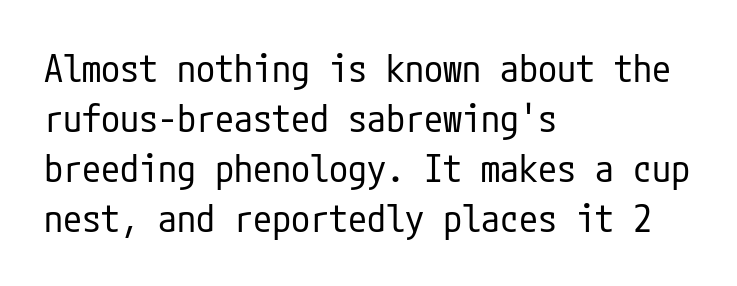
The image shows 38 px regular-weight, condensed sans-serif type, upright; set left-aligned, normal line spacing (1.32x), normal letter spacing, not underlined; low stroke contrast and a medium x-height.
